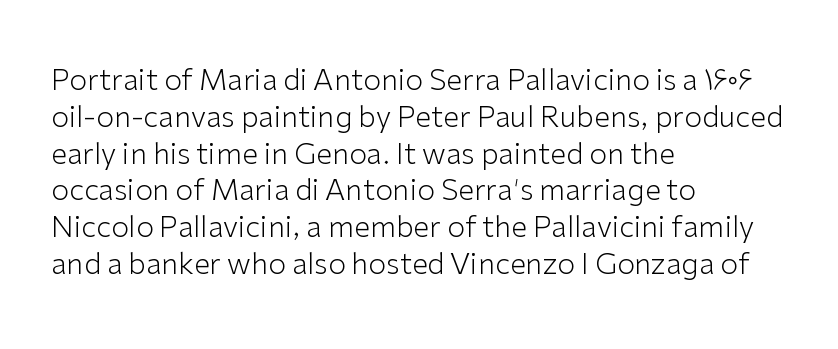
Q: Is the text bold? A: No.
Q: Is the text italic (slanted)? A: No, it is upright.
Q: Is the typeface a serif or a sans-serif typeface? A: Sans-serif.
Q: Is the text underlined? A: No.
Q: How is the paragraph aligned? A: Left-aligned.
Q: Is the spacing between letters normal or unusually wide? A: Normal.
Q: Is the spacing between lines tight, normal or loose? A: Normal.
Q: Width (condensed, normal, or wide)? A: Normal.
Q: Stroke contrast? A: Low.
Q: x-height? A: Medium.
Q: Monospaced? A: No.
